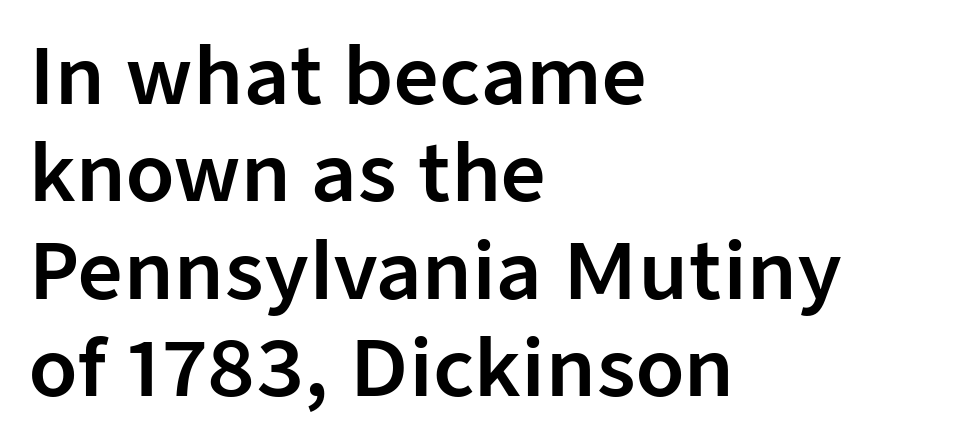
Anything drawn beneath the words? Only blank space. Every row of glyphs begins at an identical x-position on the left. This sample uses plain, unmodified letter spacing. This is roman type, the default non-slanted kind.
